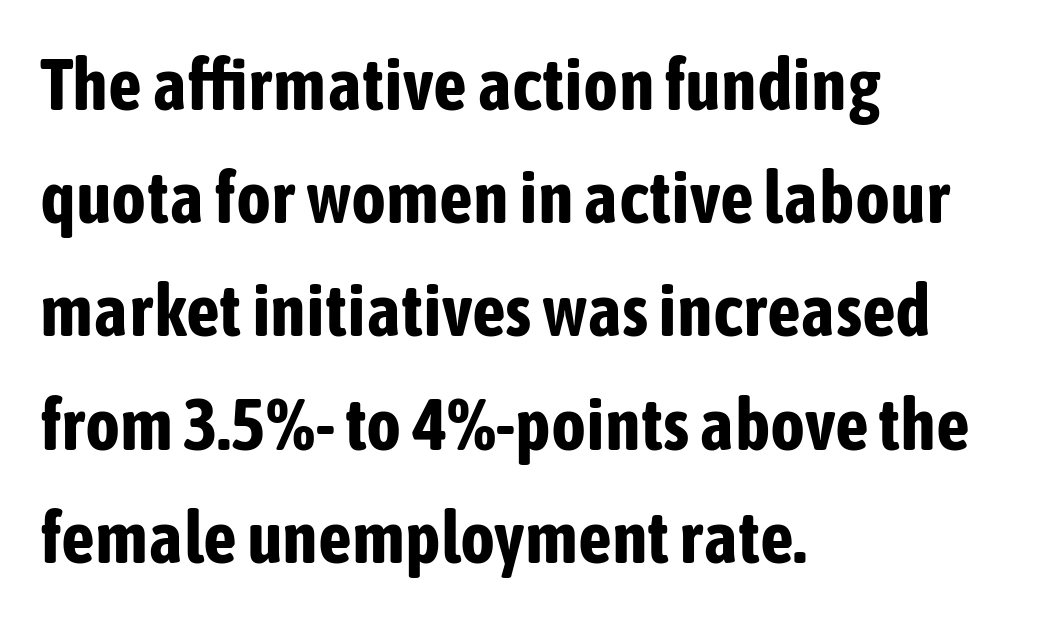
Vertically, the passage feels balanced, rows spaced as you'd expect. The letters stand upright; this is a roman face. You could not count columns in this text — the font is proportionally spaced. Line beginnings align vertically; line endings do not. The typesetting leans heavy: a genuine bold.
